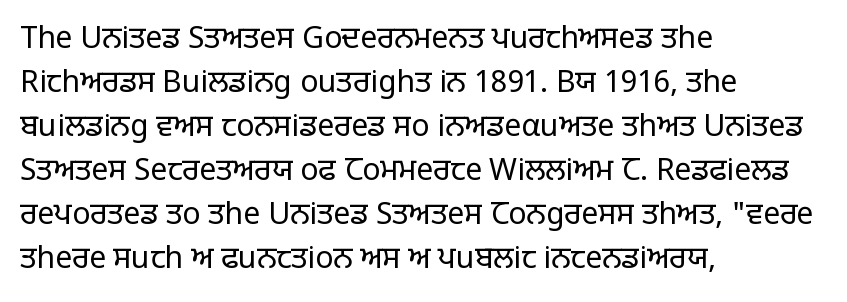
The image shows 30 px regular-weight sans-serif type, upright; set left-aligned, normal line spacing (1.47x), normal letter spacing, not underlined; low stroke contrast and a large x-height.
